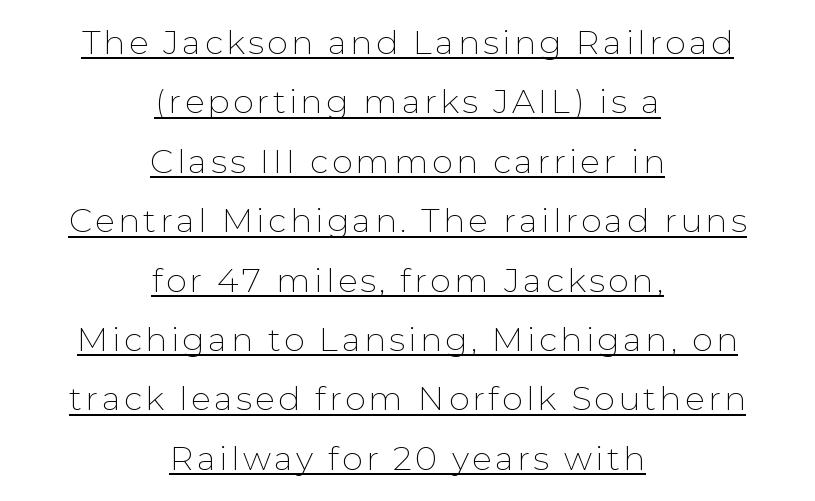
The weight would be labelled regular, book, light, or lighter still. A typesetter would call this proportional, since set widths differ per character. This sample is center-justified, so both line endings float freely. Every character sits straight up, as roman type does.
